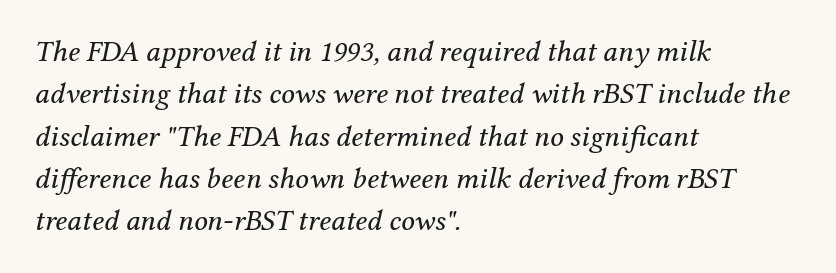
Q: Is the text bold? A: No.
Q: Is the text italic (slanted)? A: Yes, it leans right by about 12 degrees.
Q: Is the typeface a serif or a sans-serif typeface? A: Serif.
Q: Is the text underlined? A: No.
Q: How is the paragraph aligned? A: Left-aligned.
Q: Is the spacing between letters normal or unusually wide? A: Normal.
Q: Is the spacing between lines tight, normal or loose? A: Normal.
Q: Width (condensed, normal, or wide)? A: Normal.
Q: Stroke contrast? A: Medium.
Q: x-height? A: Medium.
Q: Monospaced? A: No.
